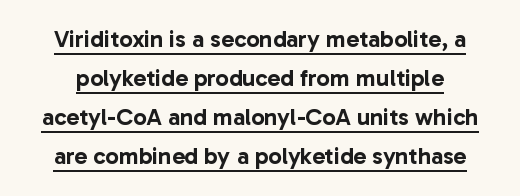
{"italic": "no", "underline": "yes", "line_spacing": "normal", "line_spacing_ratio": 1.63, "letter_spacing": "normal", "letter_spacing_em": 0.0, "glyph_px": 24}
